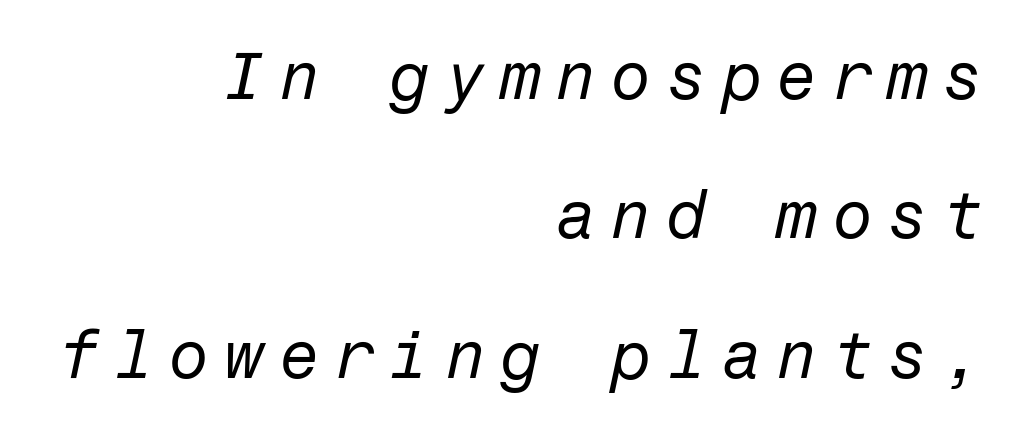
Q: Is the text bold? A: No.
Q: Is the text italic (slanted)? A: Yes, it leans right by about 12 degrees.
Q: Is the text underlined? A: No.
Q: How is the paragraph aligned? A: Right-aligned.
Q: Is the spacing between letters normal or unusually wide? A: Unusually wide.
Q: Is the spacing between lines tight, normal or loose? A: Loose.
Q: Width (condensed, normal, or wide)? A: Normal.
Q: Stroke contrast? A: Low.
Q: x-height? A: Medium.
